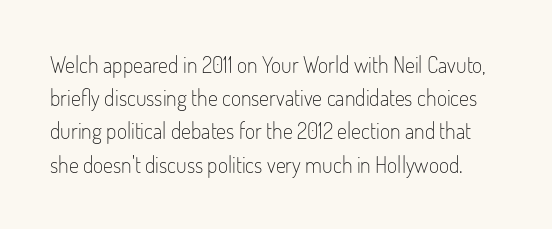
Nobody drew a line under any word here. The letters stand straight up with perfectly vertical stems. Is the type heavy? It reads as light-to-regular instead. The type is set solid horizontally, with unmodified tracking. The lines sit at an ordinary, default distance from one another.
